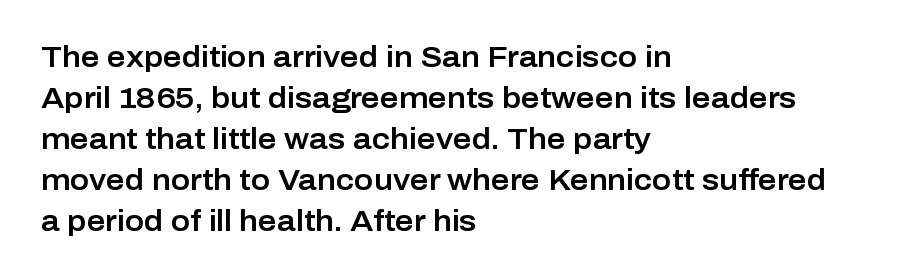
{"serif": "no", "italic": "no", "width": "normal", "stroke_contrast": "low", "x_height": "medium", "monospaced": "no", "underline": "no", "align": "left", "line_spacing": "normal", "line_spacing_ratio": 1.41, "letter_spacing": "normal", "letter_spacing_em": 0.0, "glyph_px": 29}
